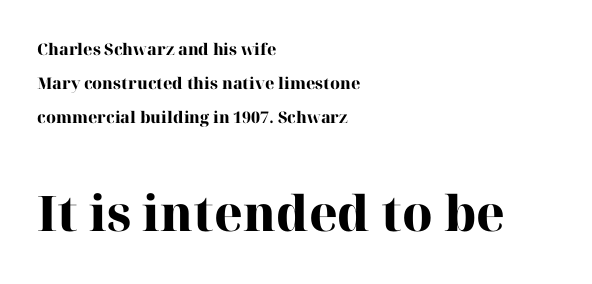
Q: Is the text bold? A: Yes.
Q: Is the text italic (slanted)? A: No, it is upright.
Q: Is the typeface a serif or a sans-serif typeface? A: Serif.
Q: Is the text underlined? A: No.
Q: How is the paragraph aligned? A: Left-aligned.
Q: Is the spacing between letters normal or unusually wide? A: Normal.
Q: Is the spacing between lines tight, normal or loose? A: Loose.
Q: Which block of text is set in a larger size, the first (top) or the second (bottom)? A: The second (bottom) one.
Q: Width (condensed, normal, or wide)? A: Normal.
Q: Stroke contrast? A: High.
Q: x-height? A: Medium.
Q: Monospaced? A: No.
